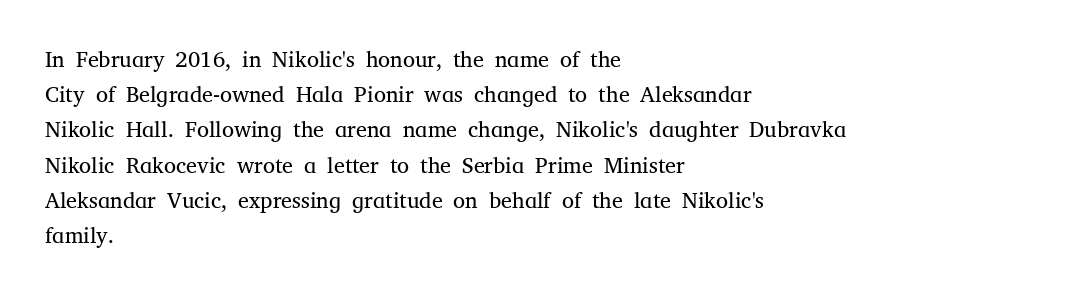
A quiet, ordinary-to-light weight characterises the typeface. Default kerning and tracking; the words read as compact shapes. These lines stack with their left ends in a neat column. The leading is moderate, giving the passage an even texture.
